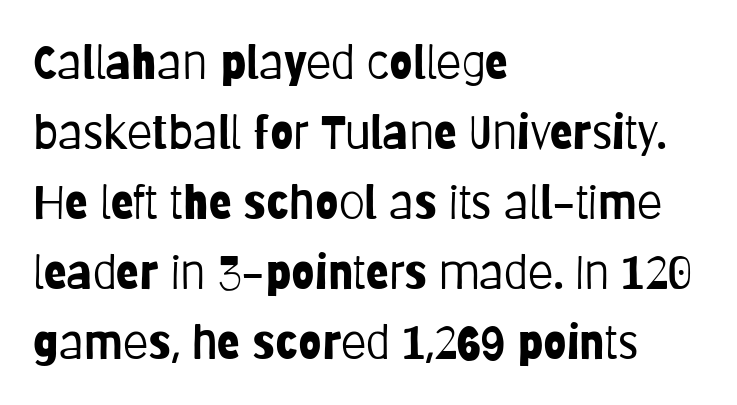
Q: Is the text bold? A: No.
Q: Is the text italic (slanted)? A: No, it is upright.
Q: Is the typeface a serif or a sans-serif typeface? A: Sans-serif.
Q: Is the text underlined? A: No.
Q: How is the paragraph aligned? A: Left-aligned.
Q: Is the spacing between letters normal or unusually wide? A: Normal.
Q: Is the spacing between lines tight, normal or loose? A: Normal.
Q: Width (condensed, normal, or wide)? A: Condensed.
Q: Stroke contrast? A: Low.
Q: x-height? A: Large.
Q: Monospaced? A: No.
